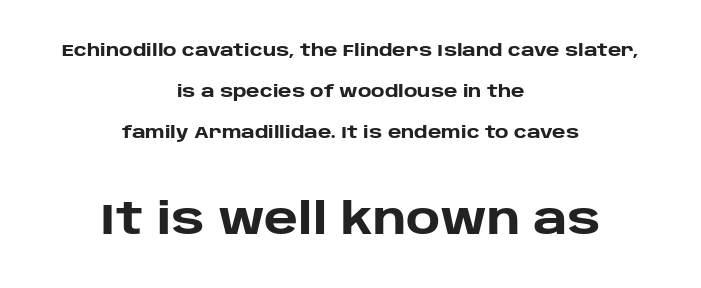
Q: Is the text bold? A: Yes.
Q: Is the text italic (slanted)? A: No, it is upright.
Q: Is the typeface a serif or a sans-serif typeface? A: Sans-serif.
Q: Is the text underlined? A: No.
Q: How is the paragraph aligned? A: Centered.
Q: Is the spacing between letters normal or unusually wide? A: Normal.
Q: Is the spacing between lines tight, normal or loose? A: Loose.
Q: Which block of text is set in a larger size, the first (top) or the second (bottom)? A: The second (bottom) one.
Q: Width (condensed, normal, or wide)? A: Normal.
Q: Stroke contrast? A: Low.
Q: x-height? A: Large.
Q: Monospaced? A: No.
